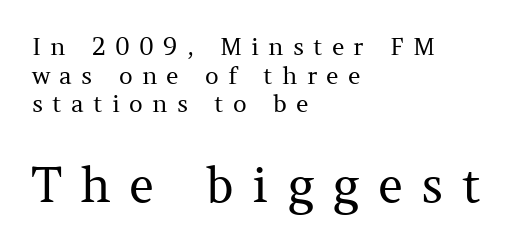
The image shows 48 px regular-weight serif type, upright; set left-aligned, line spacing 1.19x, unusually wide letter spacing (+0.38 em), not underlined; the second (bottom) block is 2.0x larger; medium stroke contrast and a medium x-height.
